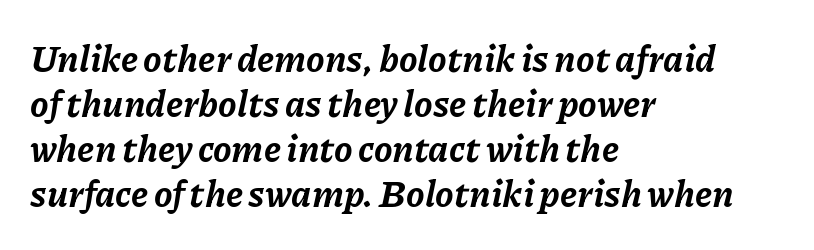
Is the type bold? Yes — the strokes are clearly thick and heavy. The horizontal fit of the characters is conventional and even. The strip under each line holds only bare page. A student would call this left alignment; a typographer would say flush left, rag right.
